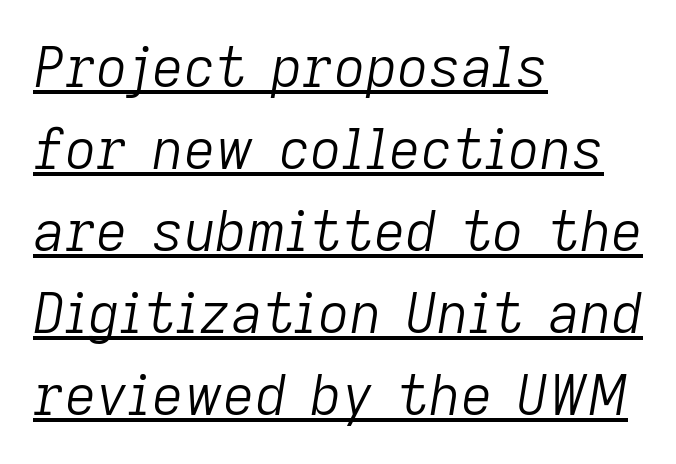
The image shows 55 px light type, italic (leaning right); set left-aligned, normal line spacing (1.49x), normal letter spacing, underlined; low stroke contrast and a medium x-height.
